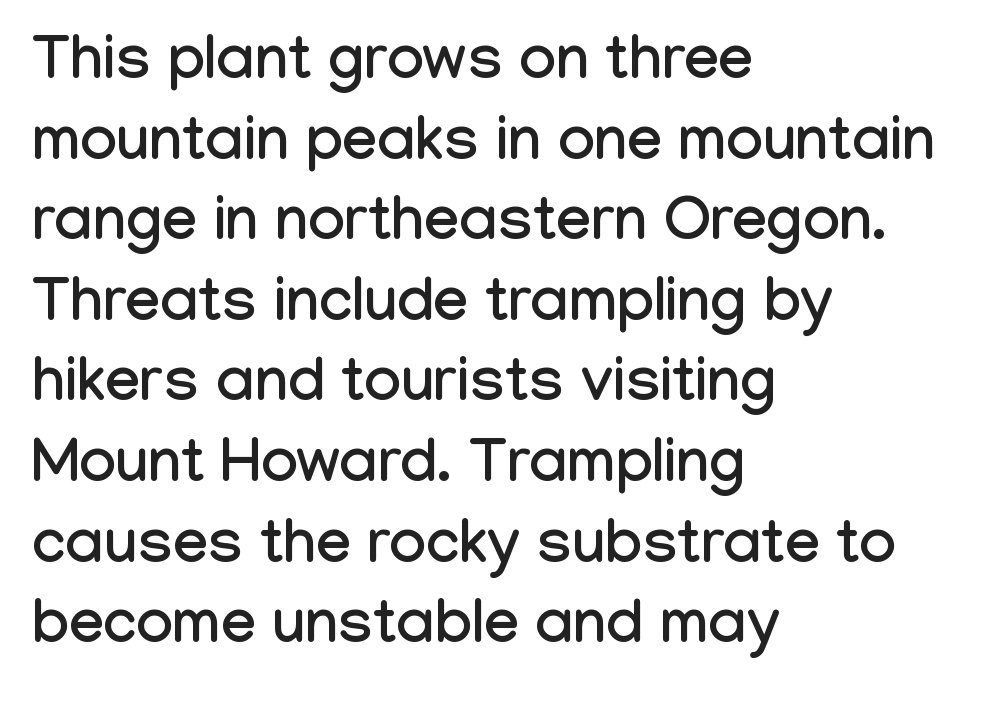
Q: Is the text italic (slanted)? A: No, it is upright.
Q: Is the typeface a serif or a sans-serif typeface? A: Sans-serif.
Q: Is the text underlined? A: No.
Q: How is the paragraph aligned? A: Left-aligned.
Q: Is the spacing between letters normal or unusually wide? A: Normal.
Q: Is the spacing between lines tight, normal or loose? A: Normal.
Q: Width (condensed, normal, or wide)? A: Condensed.
Q: Stroke contrast? A: Low.
Q: x-height? A: Medium.
Q: Monospaced? A: No.
